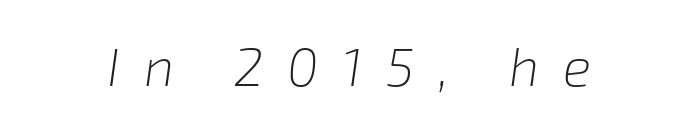
Q: Is the text bold? A: No.
Q: Is the text italic (slanted)? A: Yes, it leans right by about 8 degrees.
Q: Is the text underlined? A: No.
Q: Is the spacing between letters normal or unusually wide? A: Unusually wide.
Q: Width (condensed, normal, or wide)? A: Normal.
Q: Stroke contrast? A: Low.
Q: x-height? A: Medium.
Q: Monospaced? A: No.
